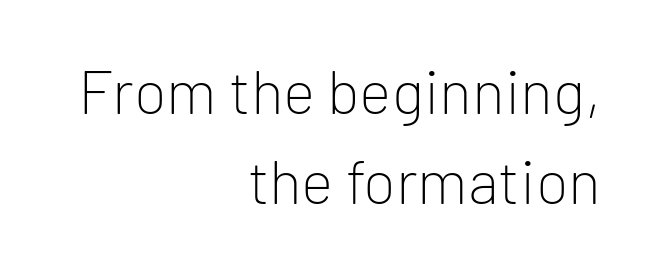
You could not count columns in this text — the font is proportionally spaced. When letters stand straight like this, we call the style roman or upright. Baseline-to-baseline distance is the conventional proportion of letter height. Stroke mass is kept to a normal reading level or below.
